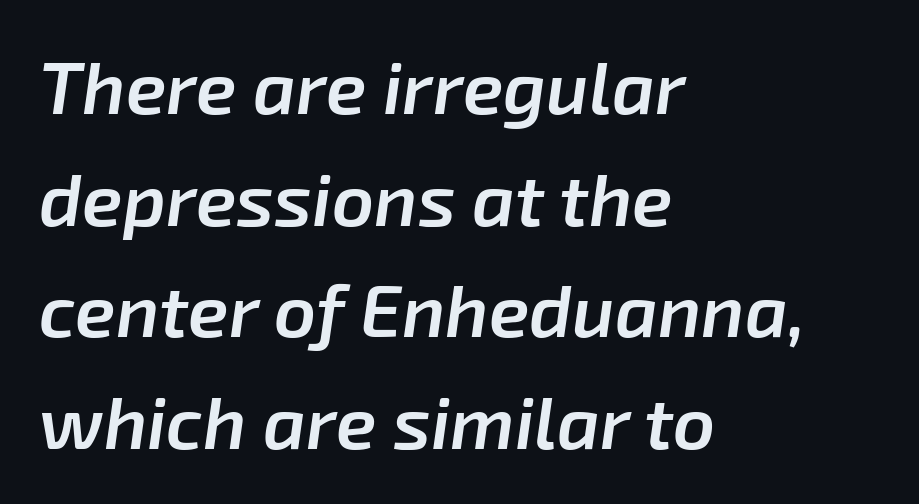
The image shows 74 px semibold type, italic (leaning right); set left-aligned, normal line spacing (1.51x), normal letter spacing, not underlined; low stroke contrast and a medium x-height.
